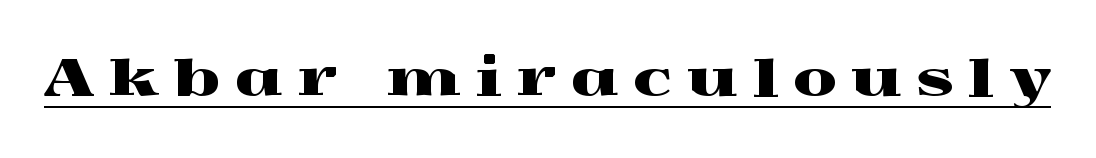
{"serif": "yes", "italic": "no", "width": "wide", "x_height": "medium", "monospaced": "no", "underline": "yes", "letter_spacing": "wide", "letter_spacing_em": 0.3, "glyph_px": 50}
